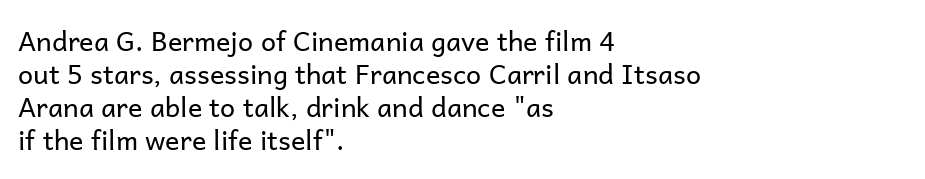
The image shows 27 px text type, upright; set left-aligned, line spacing 1.22x, normal letter spacing, not underlined.
